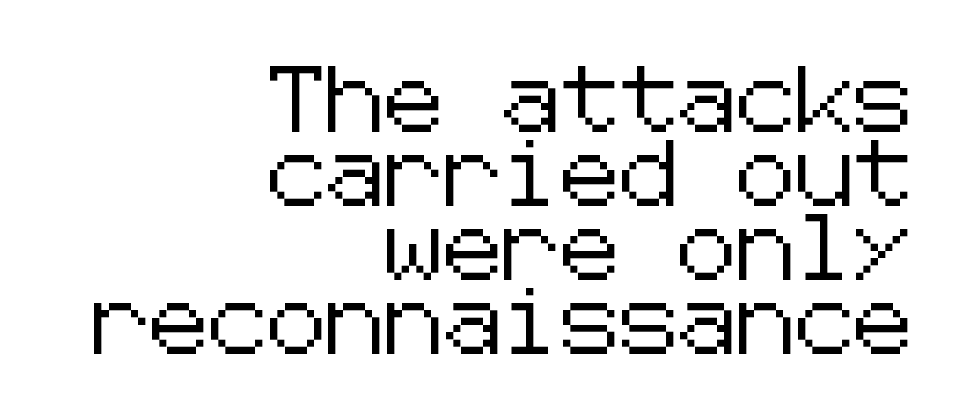
{"serif": "no", "italic": "no", "width": "normal", "stroke_contrast": "low", "x_height": "medium", "underline": "no", "align": "right", "line_spacing": "tight", "line_spacing_ratio": 1.12, "letter_spacing": "normal", "letter_spacing_em": 0.0, "glyph_px": 66}
